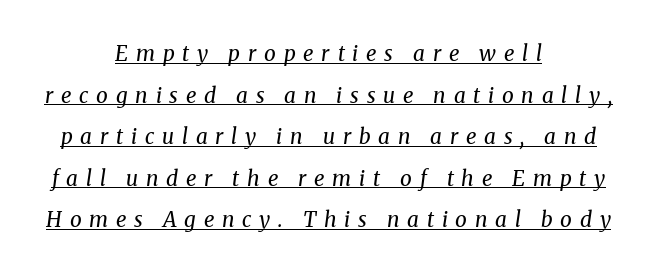
The image shows 21 px text type, italic (leaning right); set centered, loose line spacing (1.98x), unusually wide letter spacing (+0.37 em), underlined.
